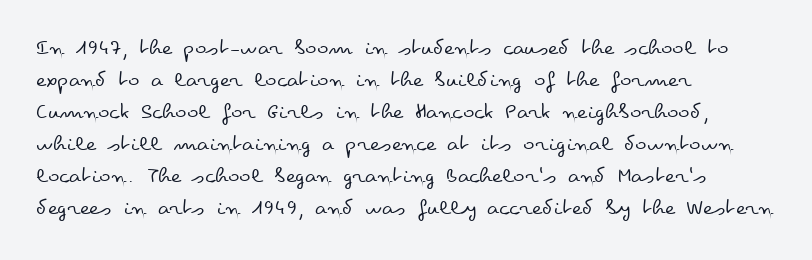
A bare baseline throughout the passage. Does the lettering tilt? It doesn't — this is upright. Leftover space on each line is placed entirely after the last word. Regarding leading, the lines here are spaced in the standard way. Inter-character spacing is left at the font's built-in metrics. Compared with a typical body face, this is equally light or lighter still.
